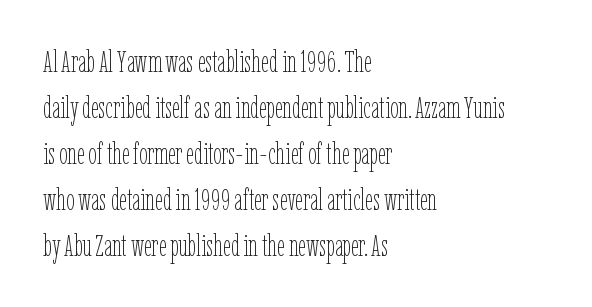
The image shows 30 px thin, condensed type, upright; set left-aligned, normal line spacing (1.53x), normal letter spacing, not underlined; low stroke contrast and a medium x-height.
